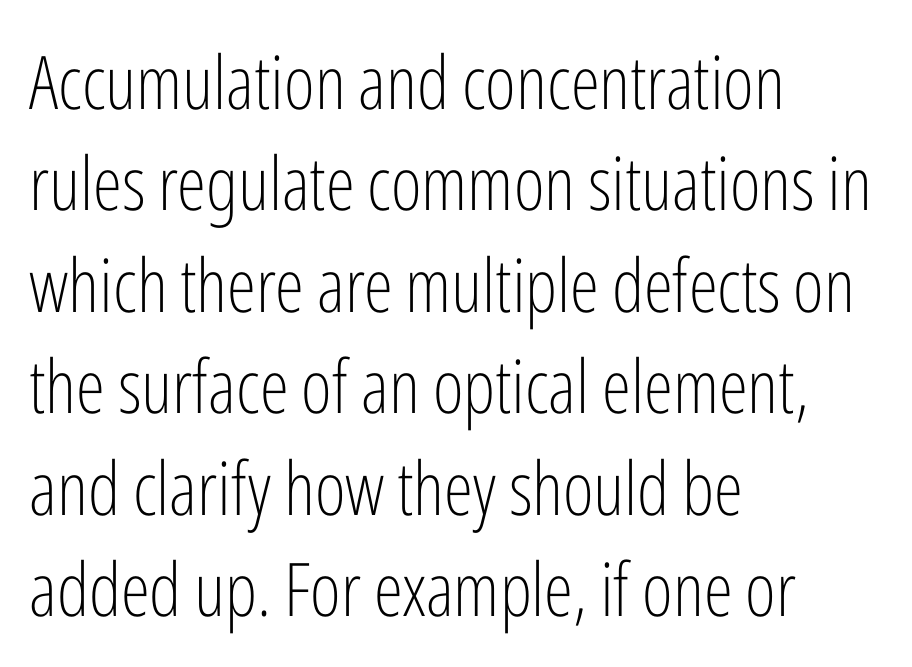
Q: Is the text bold? A: No.
Q: Is the text italic (slanted)? A: No, it is upright.
Q: Is the typeface a serif or a sans-serif typeface? A: Sans-serif.
Q: Is the text underlined? A: No.
Q: How is the paragraph aligned? A: Left-aligned.
Q: Is the spacing between letters normal or unusually wide? A: Normal.
Q: Is the spacing between lines tight, normal or loose? A: Normal.
Q: Width (condensed, normal, or wide)? A: Condensed.
Q: Stroke contrast? A: Low.
Q: x-height? A: Medium.
Q: Monospaced? A: No.
